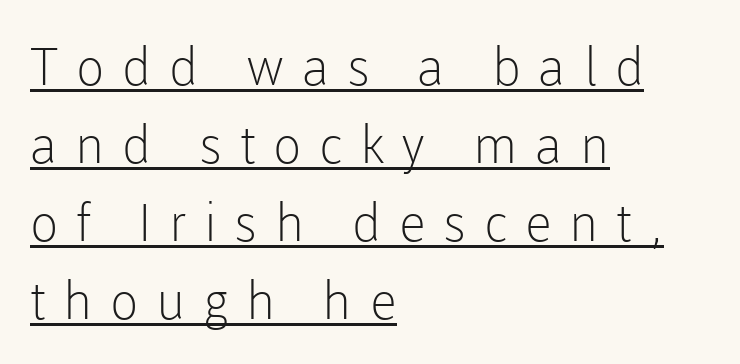
The image shows 52 px light sans-serif type, upright; set left-aligned, normal line spacing (1.5x), unusually wide letter spacing (+0.34 em), underlined; low stroke contrast and a medium x-height.
